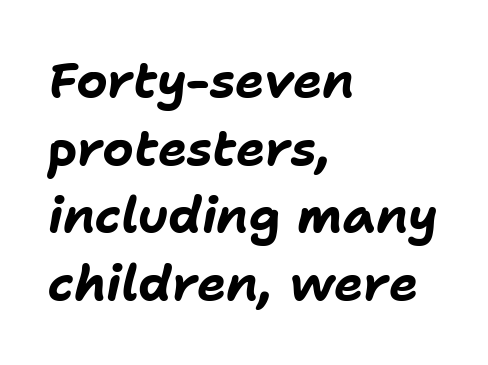
Weight check: bold — yes, fully. Teacher's note: observe the even left margin — that is flush-left alignment. The type is set solid horizontally, with unmodified tracking. Nobody drew a line under any word here. Tall strokes in this sample are angled rather than plumb.
